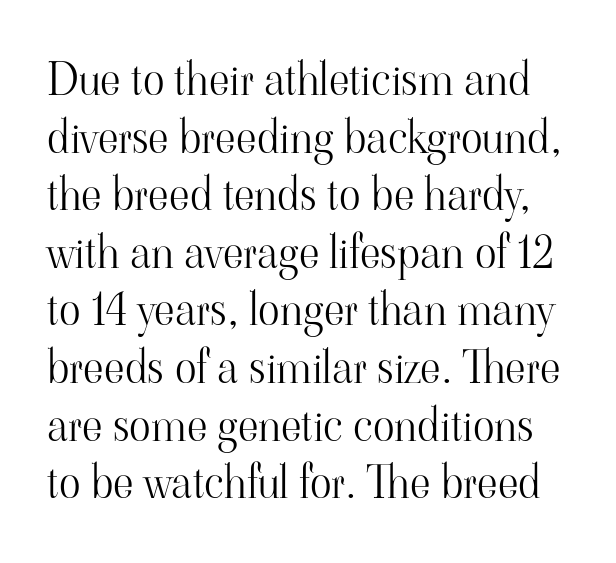
Q: Is the text bold? A: No.
Q: Is the text italic (slanted)? A: No, it is upright.
Q: Is the typeface a serif or a sans-serif typeface? A: Serif.
Q: Is the text underlined? A: No.
Q: Is the spacing between letters normal or unusually wide? A: Normal.
Q: Is the spacing between lines tight, normal or loose? A: Normal.
Q: Width (condensed, normal, or wide)? A: Normal.
Q: Stroke contrast? A: High.
Q: x-height? A: Small.
Q: Monospaced? A: No.
